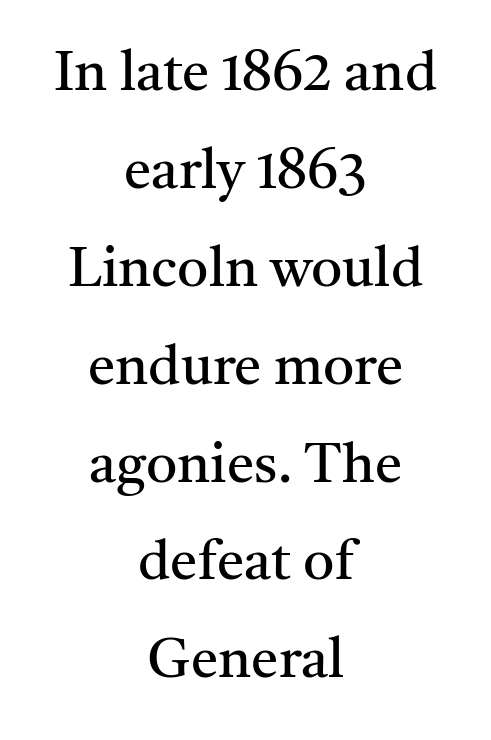
{"serif": "yes", "italic": "no", "bold": "no", "weight": "regular", "width": "normal", "stroke_contrast": "medium", "x_height": "medium", "monospaced": "no", "underline": "no", "align": "center", "line_spacing_ratio": 1.78, "letter_spacing": "normal", "letter_spacing_em": 0.0, "glyph_px": 55}
